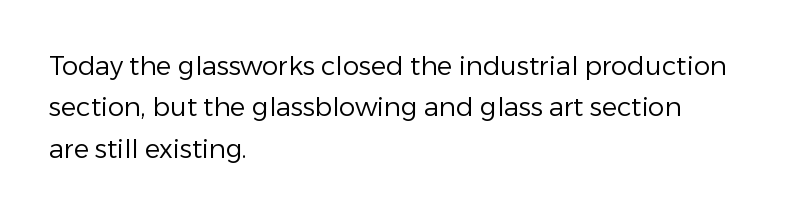
The image shows 26 px text type, upright; set left-aligned, normal line spacing (1.59x), normal letter spacing, not underlined.
